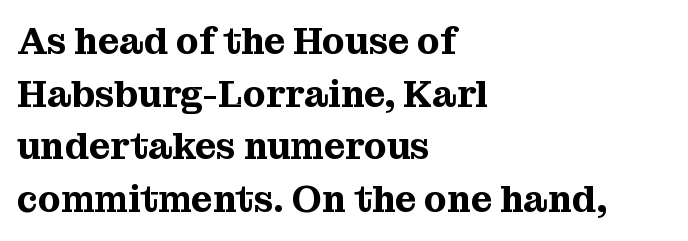
These lines keep a tight, regular rhythm from letter to letter. The lines in this sample share a left origin and differ only in where they stop. One glance says typical: line gaps are just what's usual. Looks like regular typesetting: each glyph gets only the width it needs. Has an underline been added? It has not.
